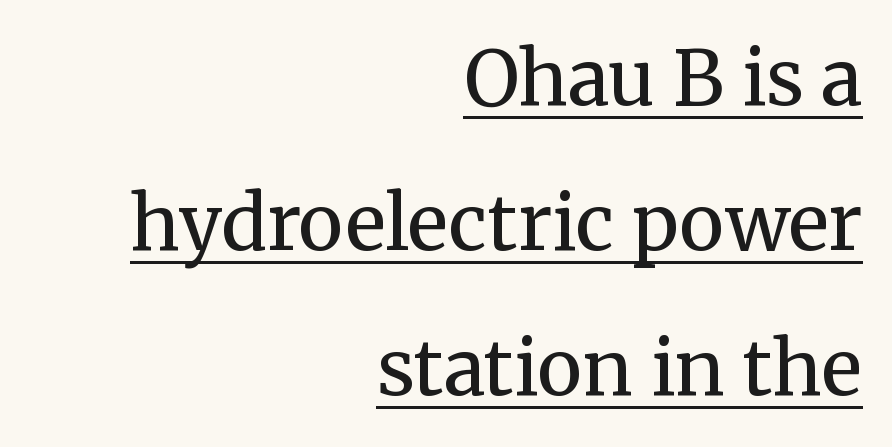
The image shows 76 px regular-weight serif type, upright; set right-aligned, loose line spacing (1.91x), normal letter spacing, underlined; medium stroke contrast and a medium x-height.
